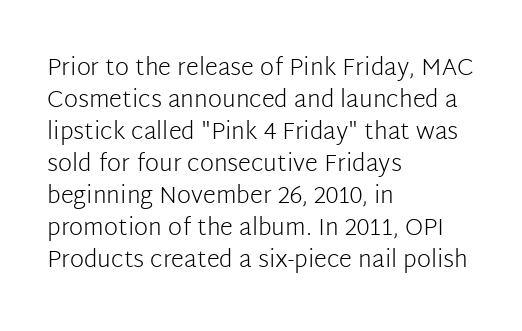
The image shows 24 px text type, upright; set left-aligned, normal line spacing (1.33x), normal letter spacing, not underlined.
